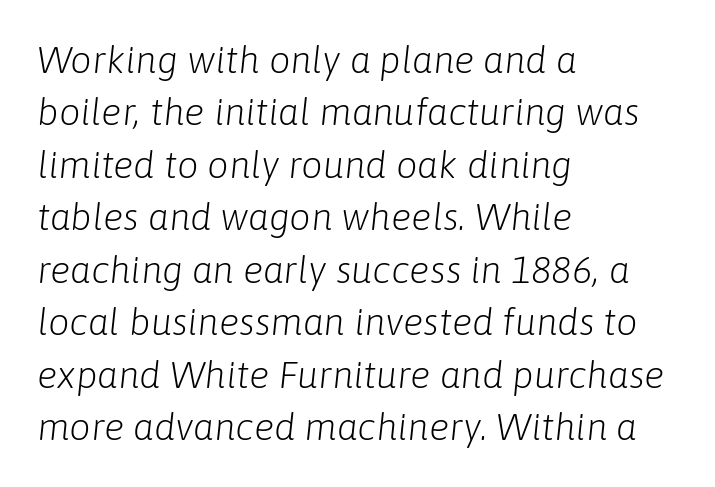
Glyph-to-glyph distance matches everyday printed text. The passage shown is not bold in any degree. Here the designer chose a conventional face with non-uniform glyph widths. The space between consecutive lines is moderate.
